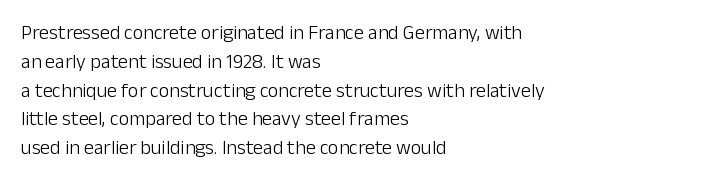
{"italic": "no", "bold": "no", "underline": "no", "align": "left", "line_spacing": "normal", "line_spacing_ratio": 1.44, "letter_spacing": "normal", "letter_spacing_em": 0.0, "glyph_px": 20}
